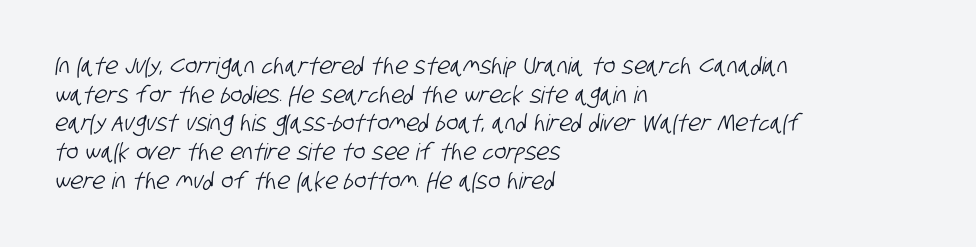
The image shows 23 px text type; set left-aligned, normal line spacing (1.25x), normal letter spacing, not underlined.
